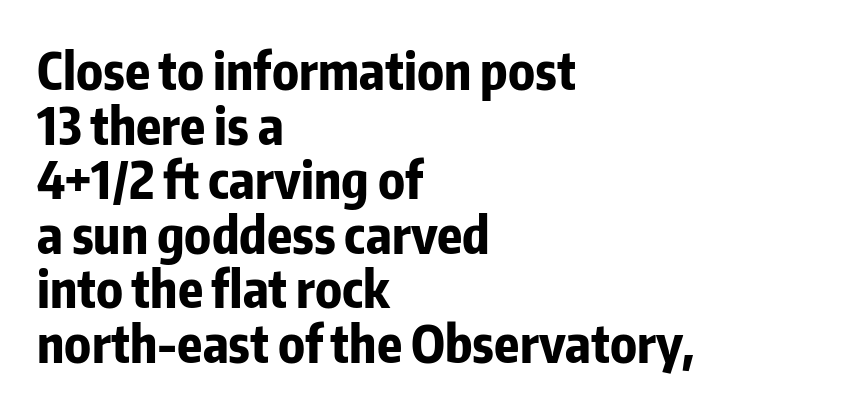
Which margin do the lines hug? The left one — the right edge is uneven. The typeface chosen for these lines omits serifs. Quick note: underline off. You'd pick this weight for a headline — it's a proper bold. This block would grow much taller if given ordinary leading; it's compressed now.
